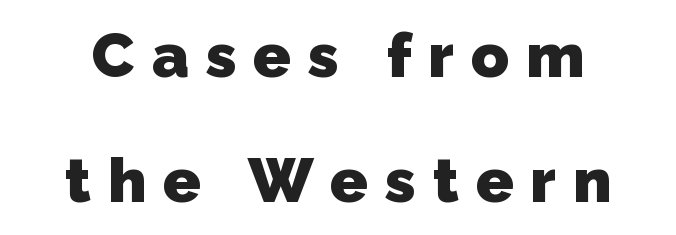
{"serif": "no", "bold": "yes", "weight": "heavy", "width": "normal", "stroke_contrast": "low", "x_height": "medium", "monospaced": "no", "underline": "no", "line_spacing": "loose", "line_spacing_ratio": 2.01, "letter_spacing": "wide", "letter_spacing_em": 0.27, "glyph_px": 62}
